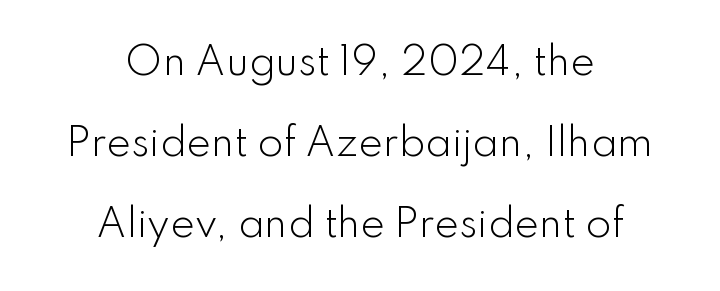
Compared with typical body copy, the letter spacing here is the same. Anything drawn beneath the words? Only blank space. This sample has the flowing, uneven cadence of proportional lettering. Is there much room between lines? Yes — plenty of vertical air separates them.
